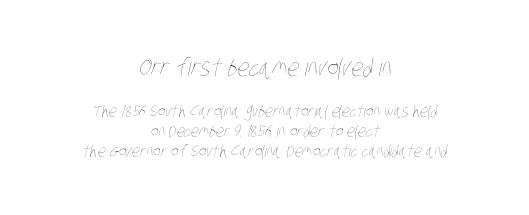
The image shows 24 px text type; set centered, line spacing 1.22x, normal letter spacing, not underlined; the first (top) block is 1.5x larger.
